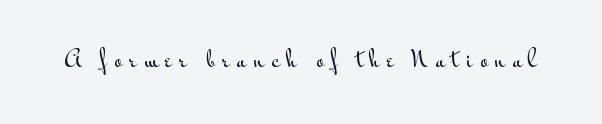
The image shows 21 px text type; set unusually wide letter spacing (+0.34 em), not underlined.
